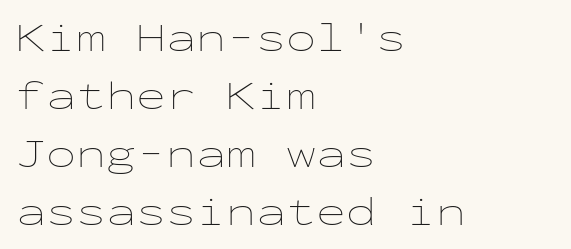
{"italic": "no", "bold": "no", "weight": "thin", "width": "wide", "stroke_contrast": "low", "x_height": "medium", "monospaced": "yes", "underline": "no", "align": "left", "line_spacing": "normal", "line_spacing_ratio": 1.45, "letter_spacing": "normal", "letter_spacing_em": 0.0, "glyph_px": 40}
